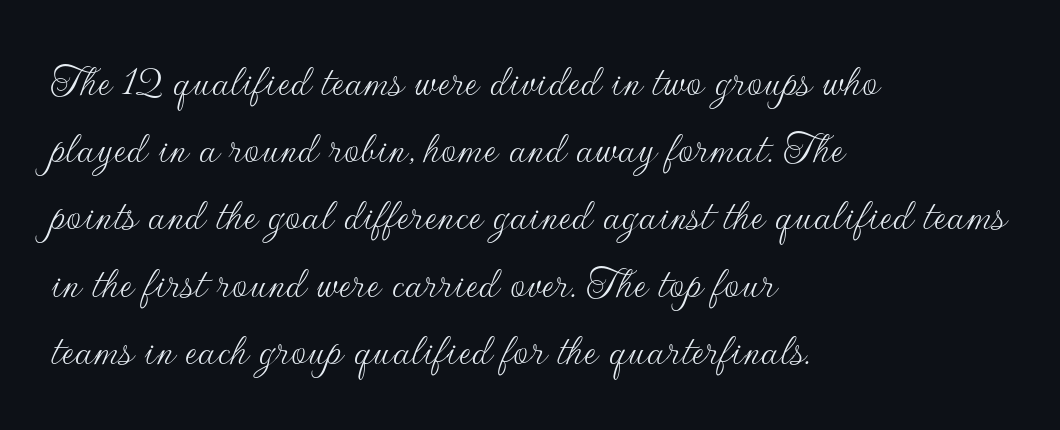
The image shows 48 px thin sans-serif type; set left-aligned, normal line spacing (1.4x), normal letter spacing, not underlined; low stroke contrast and a small x-height.
